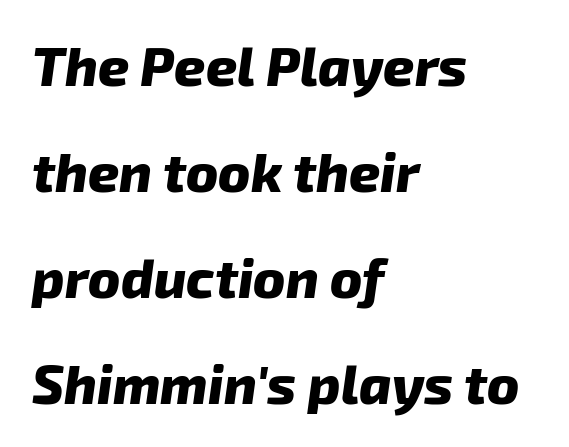
Q: Is the text bold? A: Yes.
Q: Is the text italic (slanted)? A: Yes, it leans right by about 8 degrees.
Q: Is the text underlined? A: No.
Q: How is the paragraph aligned? A: Left-aligned.
Q: Is the spacing between letters normal or unusually wide? A: Normal.
Q: Is the spacing between lines tight, normal or loose? A: Loose.
Q: Width (condensed, normal, or wide)? A: Normal.
Q: Stroke contrast? A: Low.
Q: x-height? A: Medium.
Q: Monospaced? A: No.
